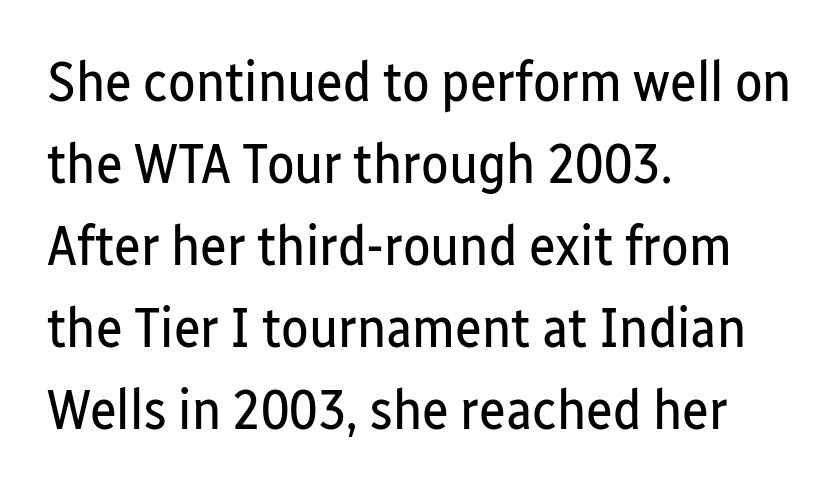
The image shows 57 px regular-weight, condensed sans-serif type, upright; set left-aligned, normal line spacing (1.44x), normal letter spacing, not underlined; low stroke contrast and a medium x-height.
